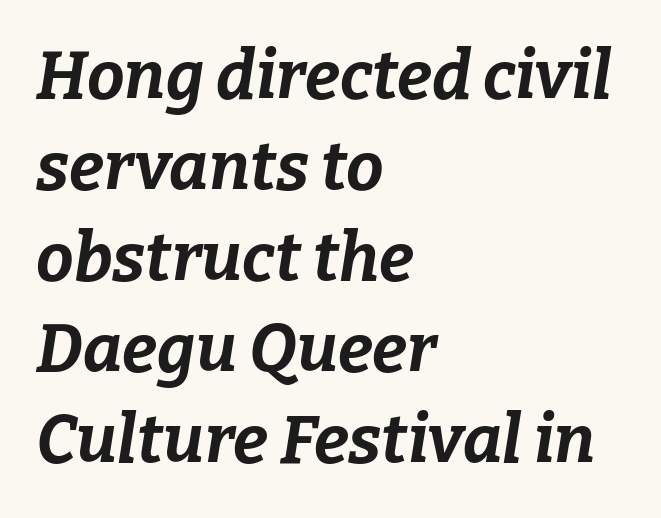
The passage shown is typed in a proportional face where columns would drift. Is the letter spacing exaggerated? No — it looks like the ordinary default. The font is running at its bold setting. Every row of glyphs begins at an identical x-position on the left.
